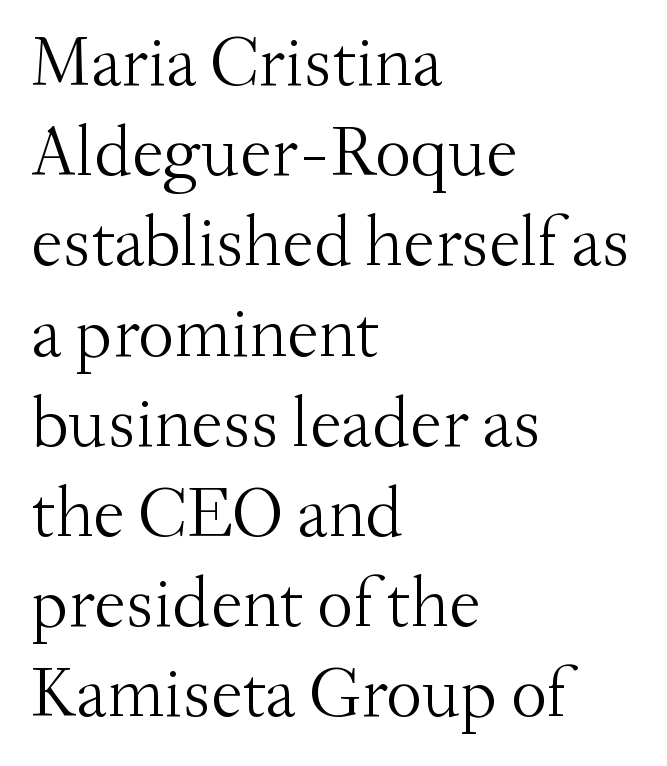
Q: Is the text bold? A: No.
Q: Is the text italic (slanted)? A: No, it is upright.
Q: Is the typeface a serif or a sans-serif typeface? A: Serif.
Q: Is the text underlined? A: No.
Q: How is the paragraph aligned? A: Left-aligned.
Q: Is the spacing between letters normal or unusually wide? A: Normal.
Q: Is the spacing between lines tight, normal or loose? A: Normal.
Q: Width (condensed, normal, or wide)? A: Normal.
Q: Stroke contrast? A: Medium.
Q: x-height? A: Small.
Q: Monospaced? A: No.
